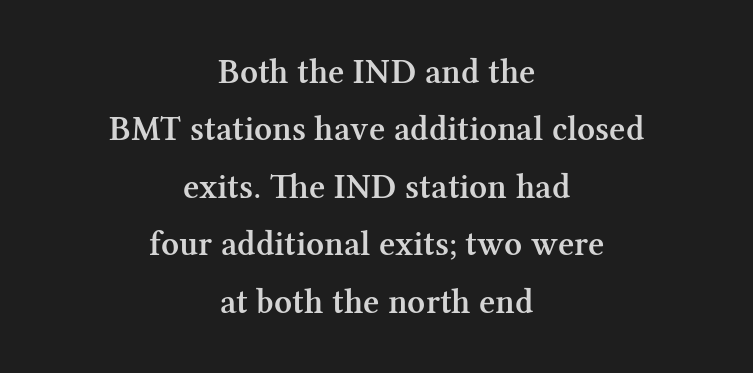
Q: Is the text bold? A: Semi-bold.
Q: Is the text italic (slanted)? A: No, it is upright.
Q: Is the typeface a serif or a sans-serif typeface? A: Serif.
Q: Is the text underlined? A: No.
Q: How is the paragraph aligned? A: Centered.
Q: Is the spacing between letters normal or unusually wide? A: Normal.
Q: Is the spacing between lines tight, normal or loose? A: Normal.
Q: Width (condensed, normal, or wide)? A: Normal.
Q: Stroke contrast? A: Medium.
Q: x-height? A: Medium.
Q: Monospaced? A: No.
